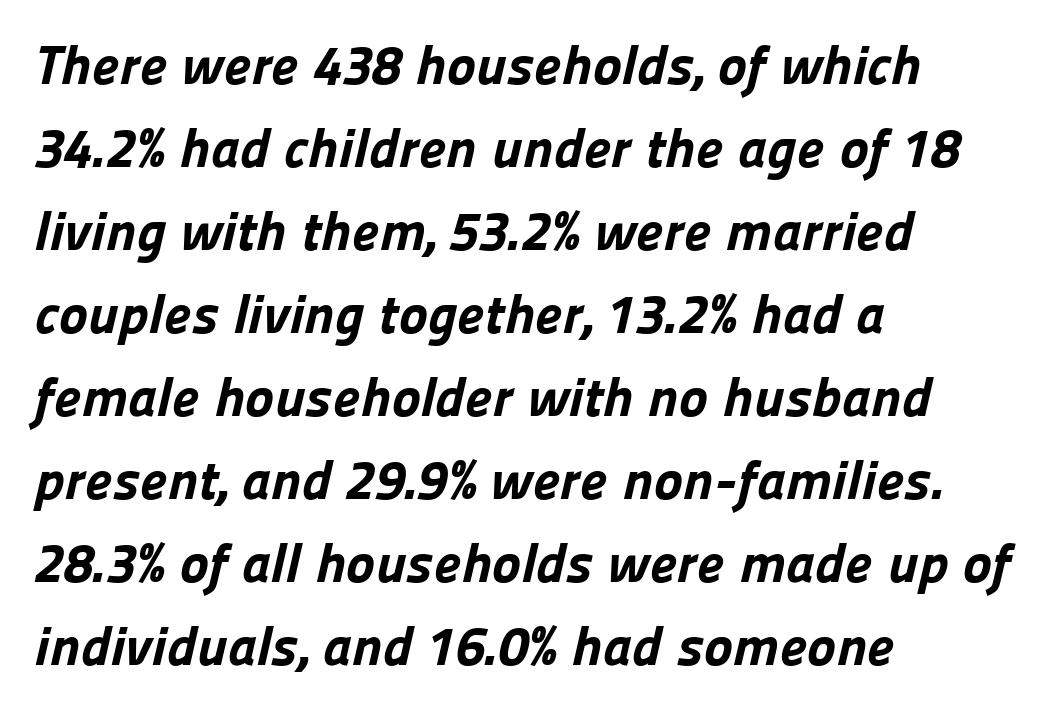
{"serif": "no", "bold": "yes", "weight": "bold", "width": "normal", "stroke_contrast": "low", "x_height": "medium", "monospaced": "no", "underline": "no", "align": "left", "line_spacing": "normal", "line_spacing_ratio": 1.51, "letter_spacing": "normal", "letter_spacing_em": 0.0, "glyph_px": 55}
